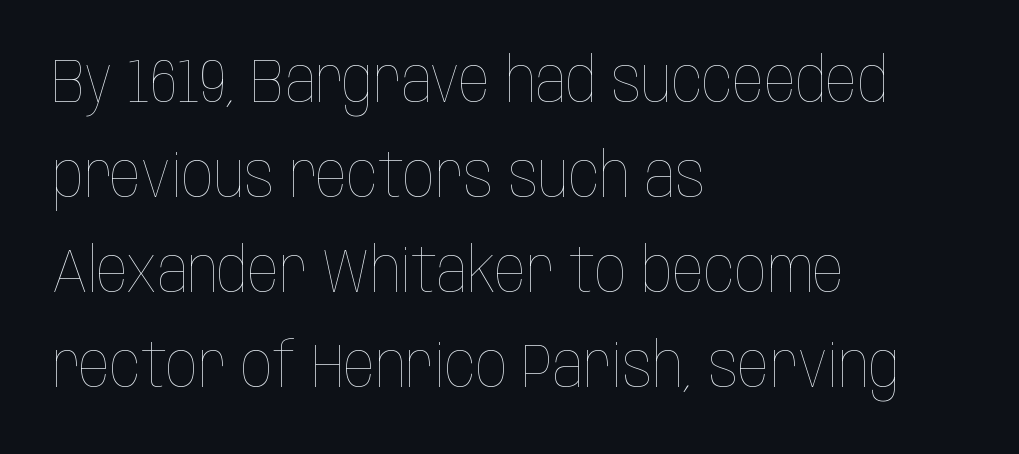
The image shows 62 px thin, condensed type, upright; set left-aligned, normal line spacing (1.53x), normal letter spacing, not underlined; low stroke contrast and a large x-height.
